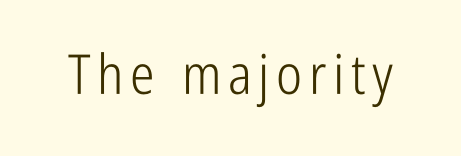
{"serif": "no", "italic": "no", "bold": "no", "weight": "light", "width": "condensed", "stroke_contrast": "low", "x_height": "medium", "monospaced": "no", "underline": "no", "glyph_px": 55}
